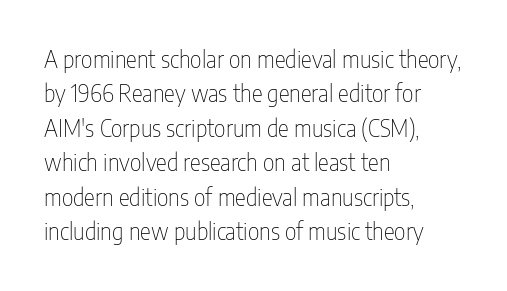
Q: Is the text bold? A: No.
Q: Is the text italic (slanted)? A: No, it is upright.
Q: Is the text underlined? A: No.
Q: How is the paragraph aligned? A: Left-aligned.
Q: Is the spacing between letters normal or unusually wide? A: Normal.
Q: Is the spacing between lines tight, normal or loose? A: Normal.
